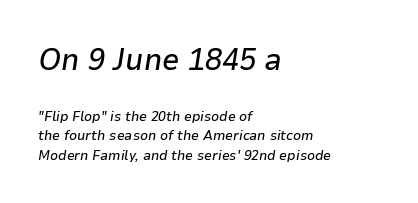
{"italic": "yes", "lean": "right", "slant_degrees": 9, "width": "normal", "stroke_contrast": "low", "x_height": "medium", "monospaced": "no", "underline": "no", "align": "left", "line_spacing": "normal", "line_spacing_ratio": 1.39, "letter_spacing": "normal", "letter_spacing_em": 0.0, "larger_block": "first", "size_ratio": 2.21, "glyph_px": 31}
